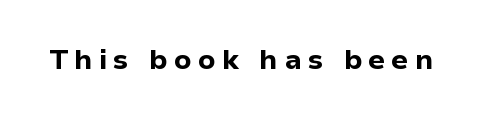
{"serif": "no", "italic": "no", "bold": "yes", "weight": "bold", "width": "normal", "stroke_contrast": "low", "x_height": "medium", "monospaced": "no", "underline": "no", "letter_spacing": "wide", "letter_spacing_em": 0.22, "glyph_px": 28}
